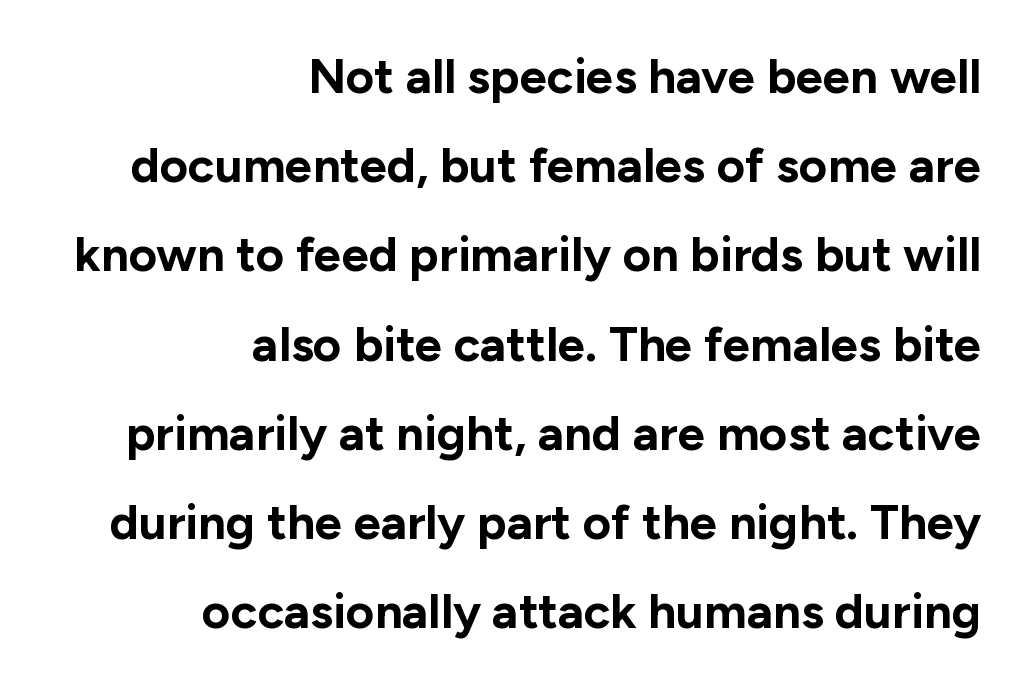
The glyphs have the mass of a bold cut. There is no visible air inserted between adjacent glyphs. Underline: absent. A flush-right, rag-left setting is used for this passage.
